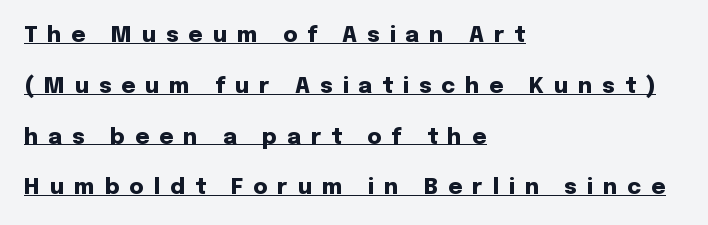
The image shows 22 px bold type, upright; set left-aligned, loose line spacing (2.31x), unusually wide letter spacing (+0.45 em), underlined.
